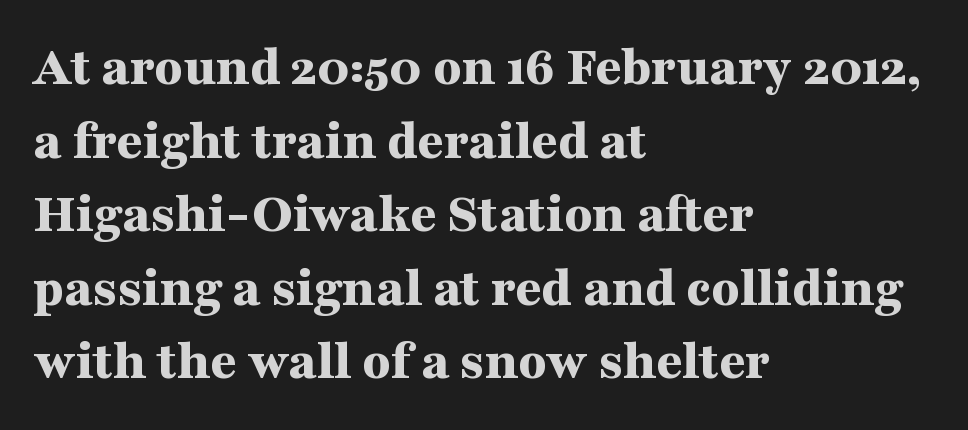
The image shows 57 px bold, wide serif type, upright; set left-aligned, normal line spacing (1.29x), normal letter spacing, not underlined; medium stroke contrast and a medium x-height.
